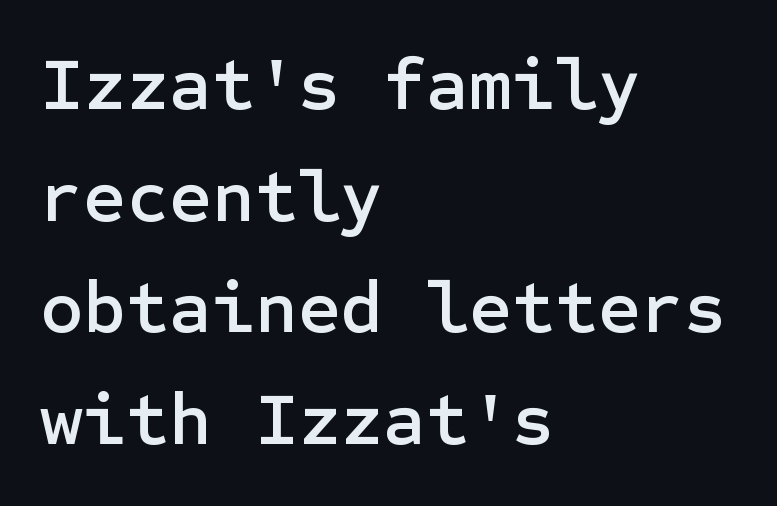
Q: Is the text italic (slanted)? A: No, it is upright.
Q: Is the typeface a serif or a sans-serif typeface? A: Sans-serif.
Q: Is the text underlined? A: No.
Q: How is the paragraph aligned? A: Left-aligned.
Q: Is the spacing between letters normal or unusually wide? A: Normal.
Q: Is the spacing between lines tight, normal or loose? A: Normal.
Q: Width (condensed, normal, or wide)? A: Normal.
Q: Stroke contrast? A: Low.
Q: x-height? A: Medium.
